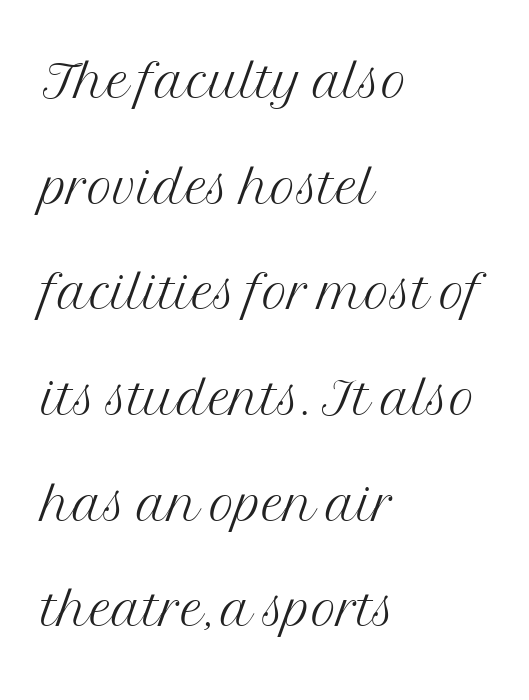
The image shows 70 px light serif type; set left-aligned, normal line spacing (1.51x), normal letter spacing, not underlined; medium stroke contrast and a medium x-height.
